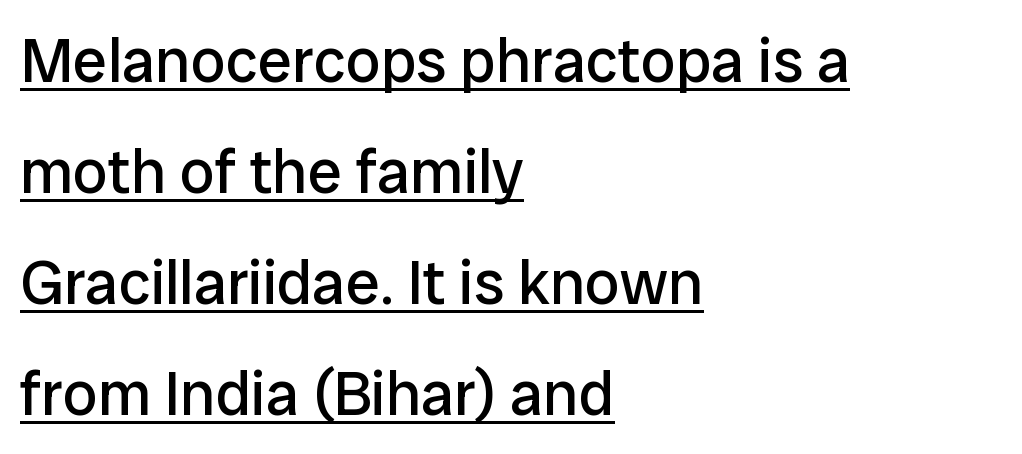
{"serif": "no", "italic": "no", "bold": "no", "weight": "regular", "width": "normal", "stroke_contrast": "low", "x_height": "medium", "monospaced": "no", "underline": "yes", "align": "left", "line_spacing_ratio": 1.79, "letter_spacing": "normal", "letter_spacing_em": 0.0, "glyph_px": 62}
